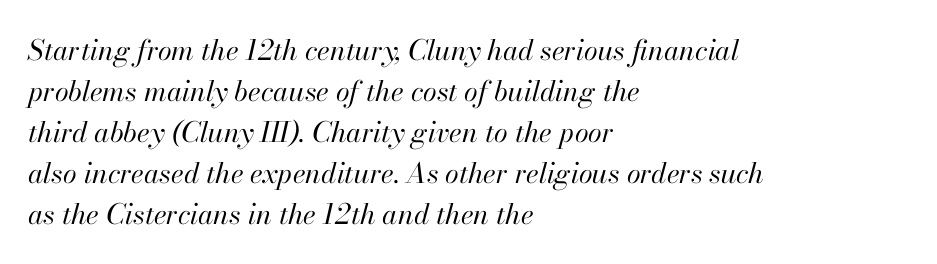
Q: Is the text bold? A: No.
Q: Is the text italic (slanted)? A: Yes, it leans right by about 13 degrees.
Q: Is the text underlined? A: No.
Q: How is the paragraph aligned? A: Left-aligned.
Q: Is the spacing between letters normal or unusually wide? A: Normal.
Q: Is the spacing between lines tight, normal or loose? A: Normal.
Q: Width (condensed, normal, or wide)? A: Normal.
Q: Stroke contrast? A: High.
Q: x-height? A: Small.
Q: Monospaced? A: No.
